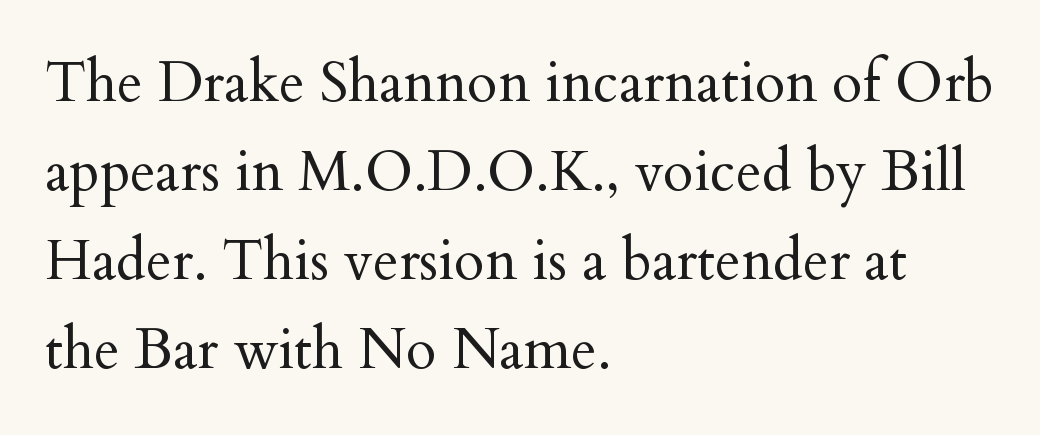
Q: Is the text bold? A: No.
Q: Is the text italic (slanted)? A: No, it is upright.
Q: Is the typeface a serif or a sans-serif typeface? A: Serif.
Q: Is the text underlined? A: No.
Q: How is the paragraph aligned? A: Left-aligned.
Q: Is the spacing between letters normal or unusually wide? A: Normal.
Q: Is the spacing between lines tight, normal or loose? A: Normal.
Q: Width (condensed, normal, or wide)? A: Normal.
Q: Stroke contrast? A: Medium.
Q: x-height? A: Small.
Q: Monospaced? A: No.
